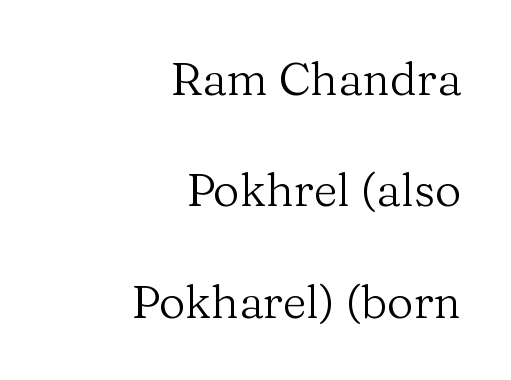
Q: Is the text bold? A: No.
Q: Is the text italic (slanted)? A: No, it is upright.
Q: Is the typeface a serif or a sans-serif typeface? A: Serif.
Q: Is the text underlined? A: No.
Q: How is the paragraph aligned? A: Right-aligned.
Q: Is the spacing between letters normal or unusually wide? A: Normal.
Q: Is the spacing between lines tight, normal or loose? A: Loose.
Q: Width (condensed, normal, or wide)? A: Normal.
Q: Stroke contrast? A: Medium.
Q: x-height? A: Medium.
Q: Monospaced? A: No.
